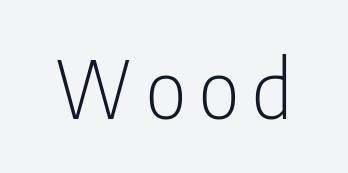
Q: Is the text bold? A: No.
Q: Is the text italic (slanted)? A: No, it is upright.
Q: Is the typeface a serif or a sans-serif typeface? A: Sans-serif.
Q: Is the text underlined? A: No.
Q: Width (condensed, normal, or wide)? A: Condensed.
Q: Stroke contrast? A: Low.
Q: x-height? A: Medium.
Q: Monospaced? A: No.
